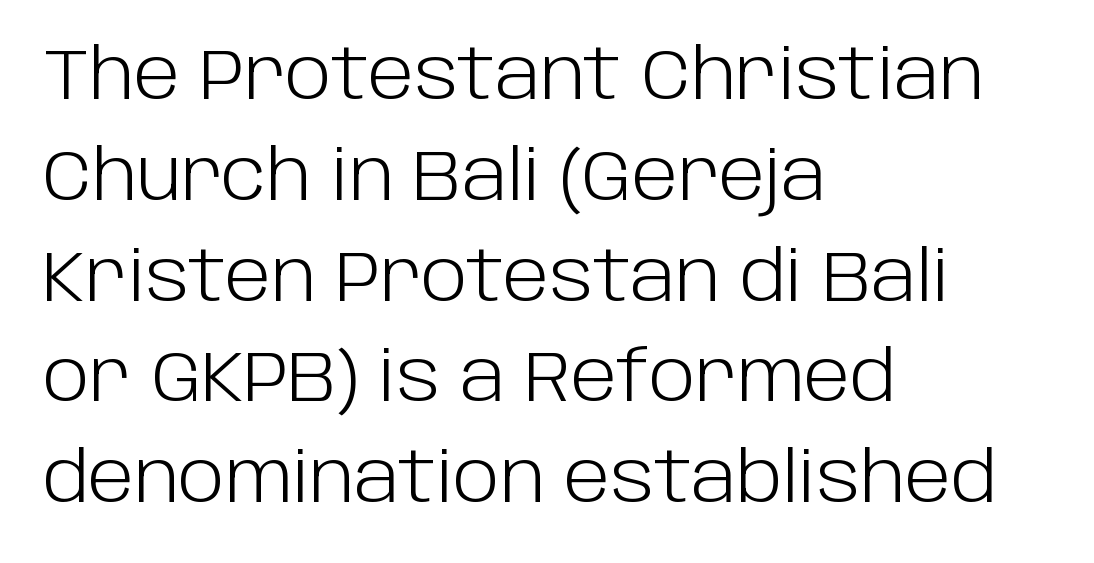
{"serif": "no", "italic": "no", "bold": "no", "weight": "light", "width": "normal", "stroke_contrast": "low", "x_height": "large", "monospaced": "no", "underline": "no", "align": "left", "line_spacing": "normal", "line_spacing_ratio": 1.44, "letter_spacing": "normal", "letter_spacing_em": 0.0, "glyph_px": 70}
